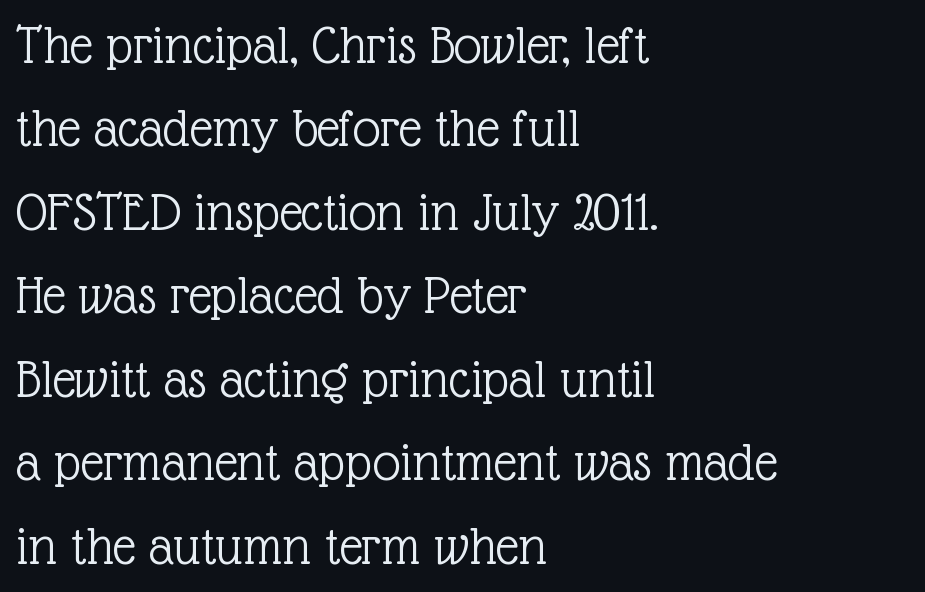
Q: Is the text bold? A: No.
Q: Is the text italic (slanted)? A: No, it is upright.
Q: Is the typeface a serif or a sans-serif typeface? A: Serif.
Q: Is the text underlined? A: No.
Q: How is the paragraph aligned? A: Left-aligned.
Q: Is the spacing between letters normal or unusually wide? A: Normal.
Q: Is the spacing between lines tight, normal or loose? A: Normal.
Q: Width (condensed, normal, or wide)? A: Normal.
Q: x-height? A: Medium.
Q: Monospaced? A: No.
